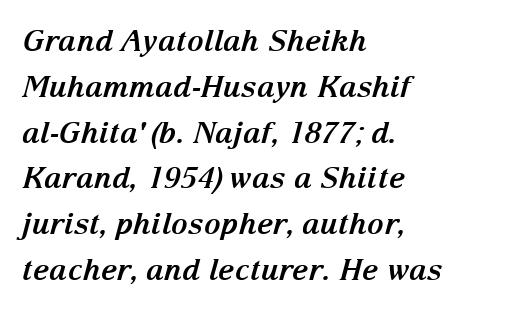
Q: Is the text bold? A: Yes.
Q: Is the text italic (slanted)? A: Yes, it leans right by about 15 degrees.
Q: Is the typeface a serif or a sans-serif typeface? A: Serif.
Q: Is the text underlined? A: No.
Q: How is the paragraph aligned? A: Left-aligned.
Q: Is the spacing between letters normal or unusually wide? A: Normal.
Q: Is the spacing between lines tight, normal or loose? A: Normal.
Q: Width (condensed, normal, or wide)? A: Normal.
Q: Stroke contrast? A: Medium.
Q: x-height? A: Medium.
Q: Monospaced? A: No.
